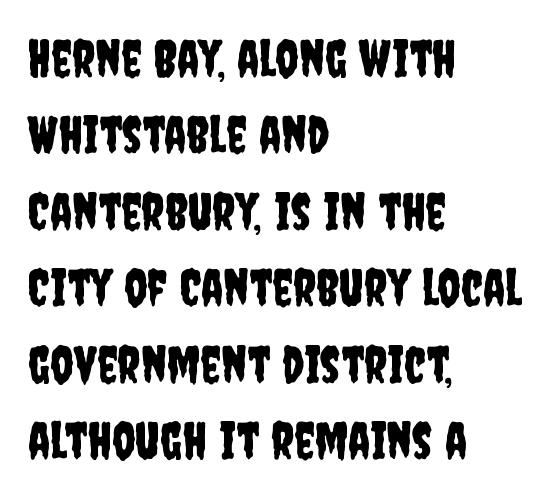
The image shows 51 px condensed sans-serif type, upright; set left-aligned, normal line spacing (1.5x), normal letter spacing, not underlined; low stroke contrast and a large x-height.
